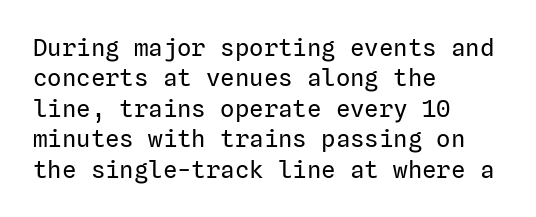
The image shows 24 px text type, upright; set left-aligned, normal line spacing (1.27x), normal letter spacing, not underlined.
